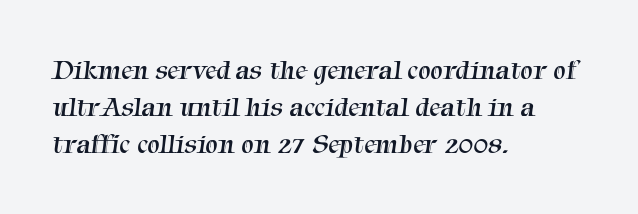
The image shows 28 px regular-weight serif type; set left-aligned, normal line spacing (1.32x), normal letter spacing, not underlined; medium stroke contrast and a medium x-height.
